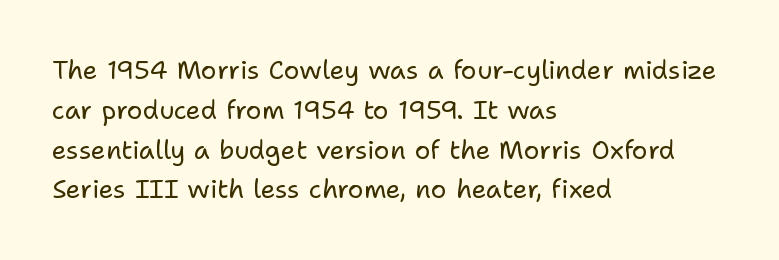
{"italic": "no", "bold": "no", "underline": "no", "align": "left", "line_spacing": "normal", "line_spacing_ratio": 1.53, "letter_spacing": "normal", "letter_spacing_em": 0.0, "glyph_px": 26}
